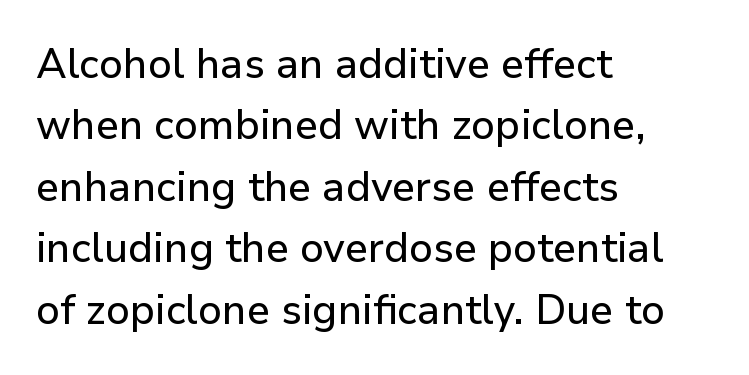
{"serif": "no", "italic": "no", "width": "normal", "stroke_contrast": "low", "x_height": "medium", "monospaced": "no", "underline": "no", "align": "left", "line_spacing": "normal", "line_spacing_ratio": 1.5, "letter_spacing": "normal", "letter_spacing_em": 0.0, "glyph_px": 41}
